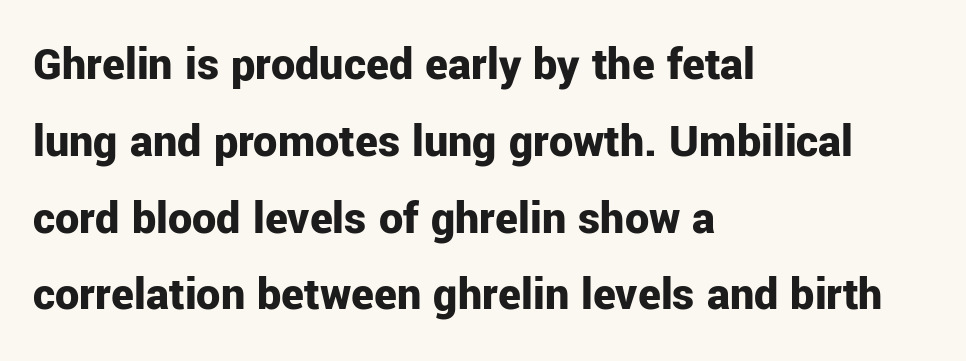
Q: Is the text bold? A: Yes.
Q: Is the text italic (slanted)? A: No, it is upright.
Q: Is the typeface a serif or a sans-serif typeface? A: Sans-serif.
Q: Is the text underlined? A: No.
Q: How is the paragraph aligned? A: Left-aligned.
Q: Is the spacing between letters normal or unusually wide? A: Normal.
Q: Is the spacing between lines tight, normal or loose? A: Normal.
Q: Width (condensed, normal, or wide)? A: Normal.
Q: Stroke contrast? A: Low.
Q: x-height? A: Medium.
Q: Monospaced? A: No.
